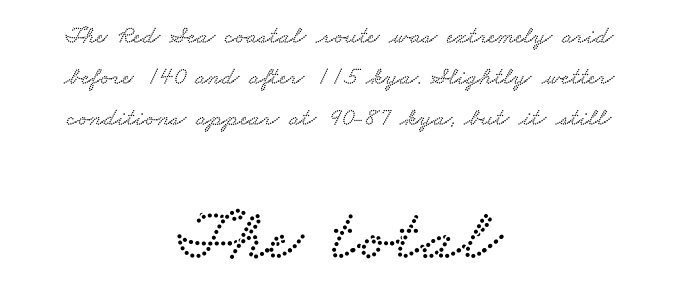
Q: Is the typeface a serif or a sans-serif typeface? A: Serif.
Q: Is the text underlined? A: No.
Q: How is the paragraph aligned? A: Centered.
Q: Is the spacing between letters normal or unusually wide? A: Normal.
Q: Is the spacing between lines tight, normal or loose? A: Normal.
Q: Which block of text is set in a larger size, the first (top) or the second (bottom)? A: The second (bottom) one.
Q: Width (condensed, normal, or wide)? A: Wide.
Q: Stroke contrast? A: Low.
Q: x-height? A: Small.
Q: Monospaced? A: No.
